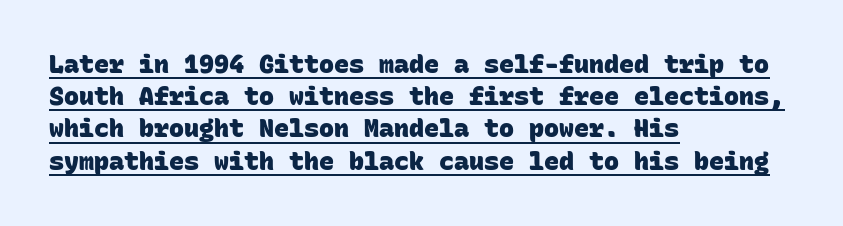
{"bold": "yes", "underline": "yes", "align": "left", "line_spacing": "normal", "line_spacing_ratio": 1.29, "letter_spacing": "normal", "letter_spacing_em": 0.0, "glyph_px": 25}
